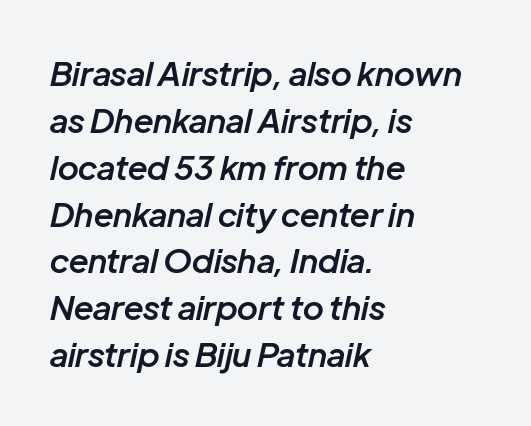
Q: Is the text bold? A: Semi-bold.
Q: Is the text italic (slanted)? A: Yes, it leans right by about 12 degrees.
Q: Is the text underlined? A: No.
Q: How is the paragraph aligned? A: Left-aligned.
Q: Is the spacing between letters normal or unusually wide? A: Normal.
Q: Is the spacing between lines tight, normal or loose? A: Normal.
Q: Width (condensed, normal, or wide)? A: Normal.
Q: Stroke contrast? A: Low.
Q: x-height? A: Medium.
Q: Monospaced? A: No.
